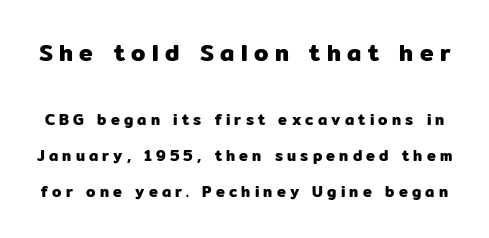
{"italic": "no", "underline": "no", "line_spacing": "loose", "line_spacing_ratio": 2.38, "letter_spacing": "wide", "letter_spacing_em": 0.28, "larger_block": "first", "size_ratio": 1.53, "glyph_px": 23}
